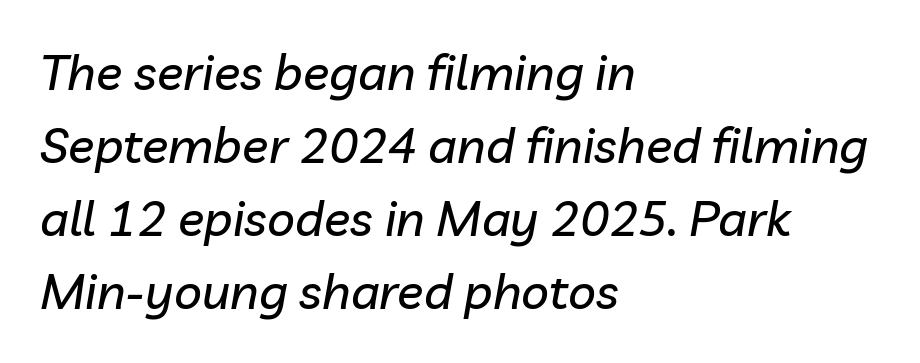
The image shows 49 px text type, italic (leaning right); set left-aligned, normal line spacing (1.49x), normal letter spacing, not underlined; low stroke contrast and a medium x-height.
